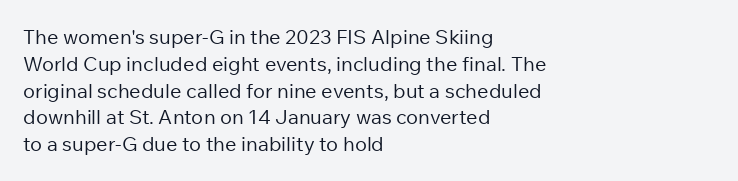
Q: Is the text bold? A: No.
Q: Is the text italic (slanted)? A: No, it is upright.
Q: Is the text underlined? A: No.
Q: How is the paragraph aligned? A: Left-aligned.
Q: Is the spacing between letters normal or unusually wide? A: Normal.
Q: Is the spacing between lines tight, normal or loose? A: Normal.
